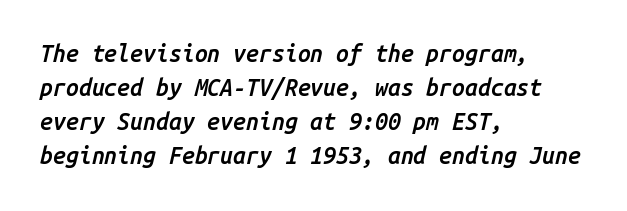
Q: Is the text bold? A: Semi-bold.
Q: Is the text italic (slanted)? A: Yes, it leans right by about 14 degrees.
Q: Is the text underlined? A: No.
Q: How is the paragraph aligned? A: Left-aligned.
Q: Is the spacing between letters normal or unusually wide? A: Normal.
Q: Is the spacing between lines tight, normal or loose? A: Normal.
